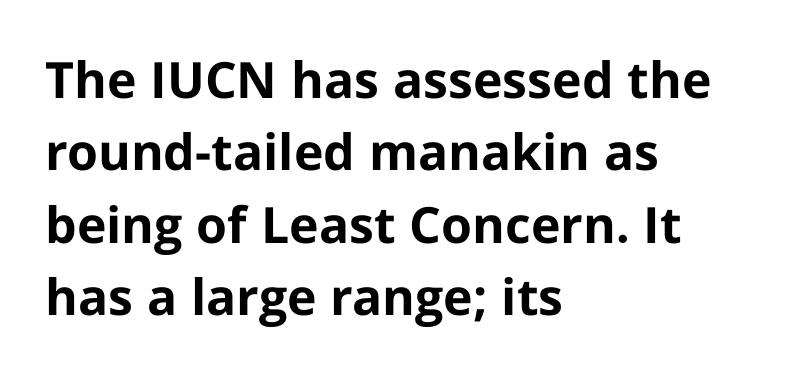
Q: Is the text bold? A: Yes.
Q: Is the text italic (slanted)? A: No, it is upright.
Q: Is the typeface a serif or a sans-serif typeface? A: Sans-serif.
Q: Is the text underlined? A: No.
Q: How is the paragraph aligned? A: Left-aligned.
Q: Is the spacing between letters normal or unusually wide? A: Normal.
Q: Is the spacing between lines tight, normal or loose? A: Normal.
Q: Width (condensed, normal, or wide)? A: Normal.
Q: Stroke contrast? A: Low.
Q: x-height? A: Medium.
Q: Monospaced? A: No.
